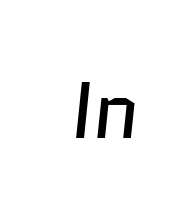
Compared with typical body copy, the letter spacing here is the same. The passage shown is typed in a proportional face where columns would drift. The characters display no serif detailing; their extremities are plain. Weight class: somewhere from thin through regular.
